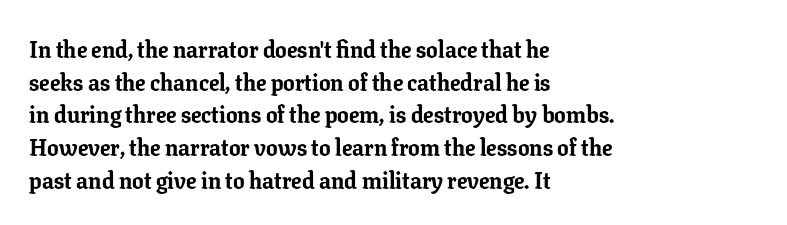
Here the glyphs are tracked normally, forming tight word shapes. One-word summary of the alignment: left. In terms of posture, this sample is upright. Notice how thick the strokes are: this is what a full bold looks like. The lines sit at an ordinary, default distance from one another.
